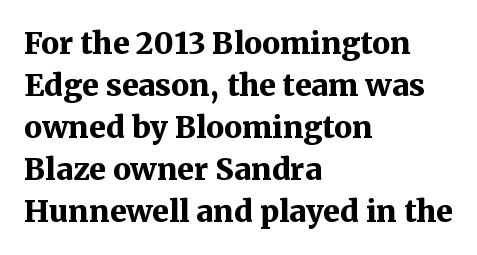
These lines are rendered in a variable-pitch font. Short and long lines alike share a common starting point at left. Spacing between characters is what you'd get straight out of the box. Ascenders rise straight up at ninety degrees.
